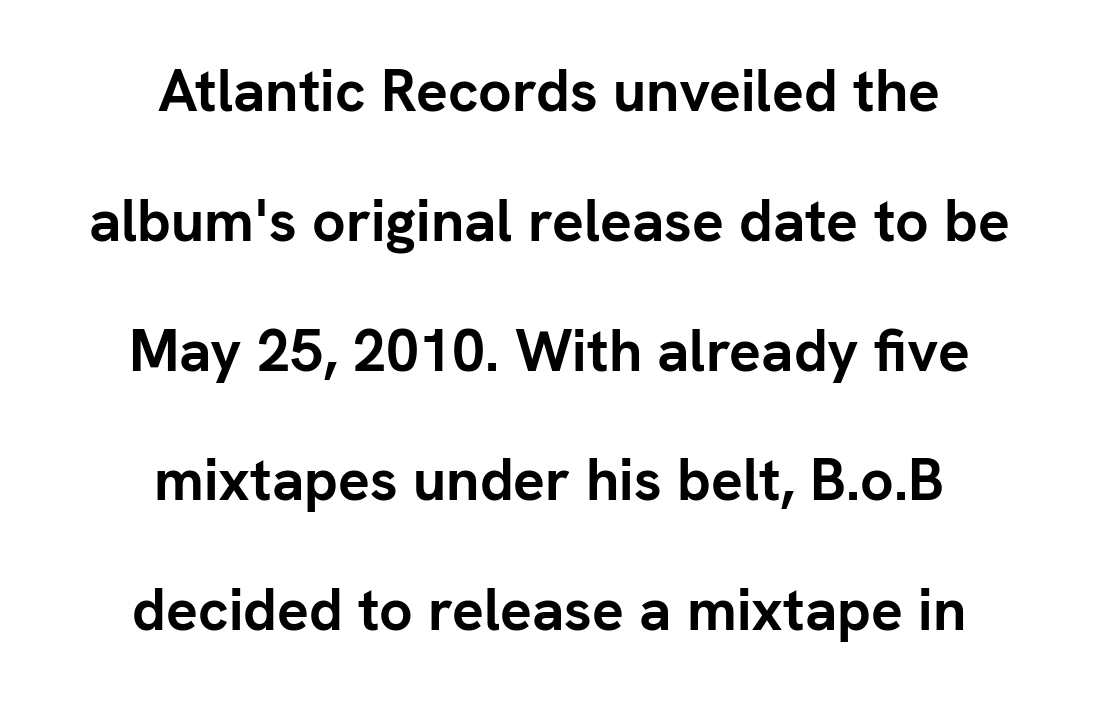
The image shows 59 px semibold sans-serif type, upright; set centered, loose line spacing (2.2x), normal letter spacing, not underlined; low stroke contrast and a medium x-height.
